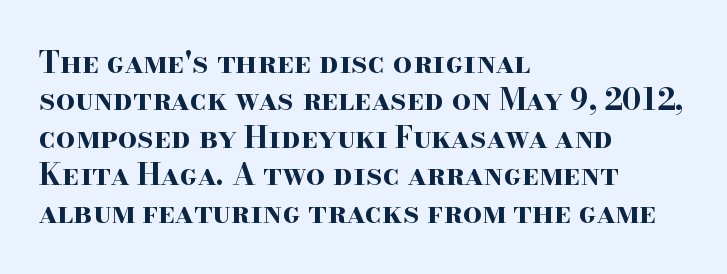
{"serif": "yes", "italic": "no", "bold": "yes", "weight": "bold", "width": "wide", "stroke_contrast": "high", "x_height": "small", "monospaced": "no", "underline": "no", "align": "left", "line_spacing": "normal", "line_spacing_ratio": 1.25, "letter_spacing": "normal", "letter_spacing_em": 0.0, "glyph_px": 30}
